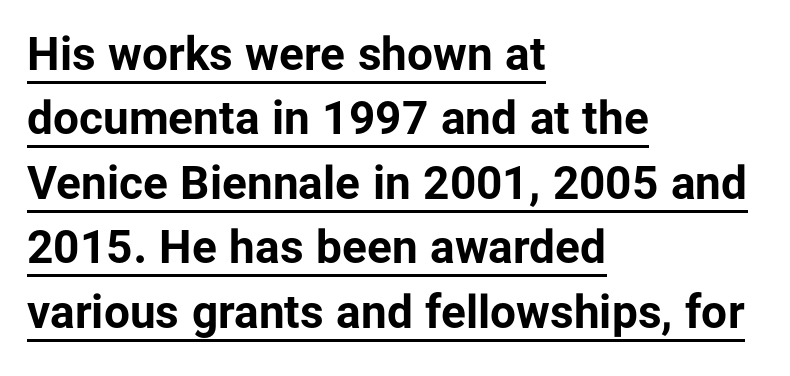
{"serif": "no", "italic": "no", "bold": "yes", "weight": "bold", "width": "normal", "stroke_contrast": "low", "x_height": "medium", "monospaced": "no", "underline": "yes", "align": "left", "line_spacing": "normal", "line_spacing_ratio": 1.4, "letter_spacing": "normal", "letter_spacing_em": 0.0, "glyph_px": 46}
